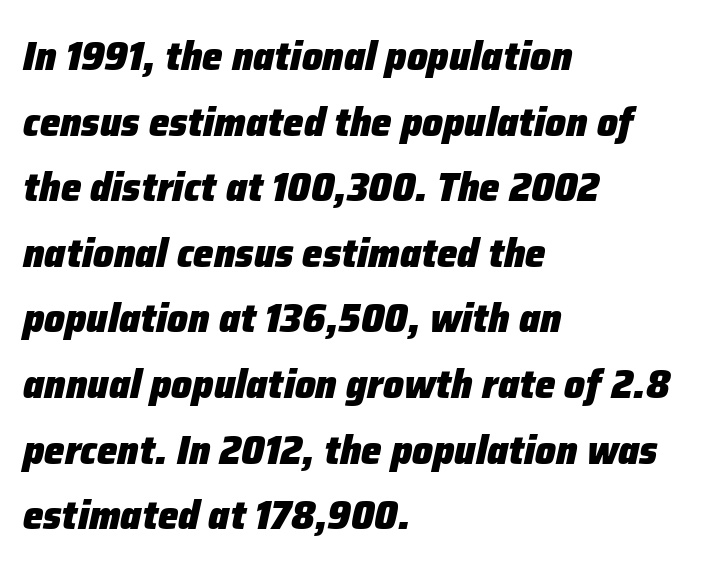
Q: Is the text bold? A: Yes.
Q: Is the text italic (slanted)? A: Yes, it leans right by about 12 degrees.
Q: Is the text underlined? A: No.
Q: How is the paragraph aligned? A: Left-aligned.
Q: Is the spacing between letters normal or unusually wide? A: Normal.
Q: Is the spacing between lines tight, normal or loose? A: Normal.
Q: Width (condensed, normal, or wide)? A: Normal.
Q: Stroke contrast? A: Low.
Q: x-height? A: Medium.
Q: Monospaced? A: No.
